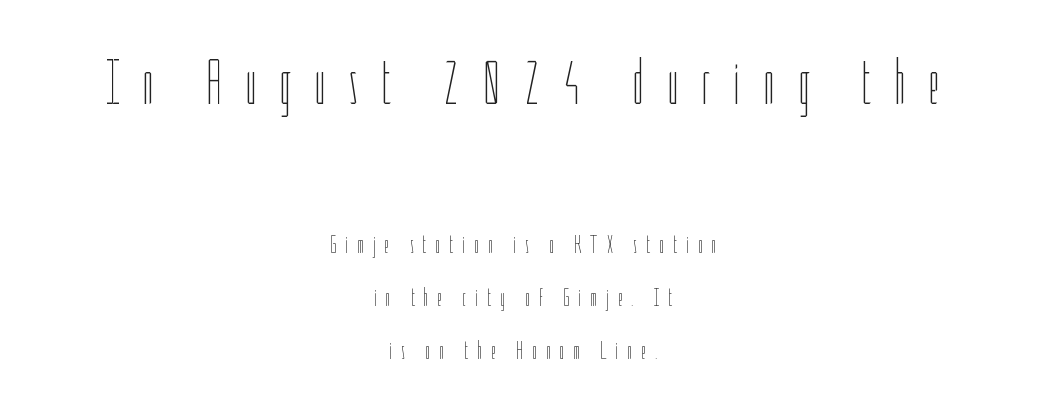
Q: Is the text bold? A: No.
Q: Is the text italic (slanted)? A: No, it is upright.
Q: Is the text underlined? A: No.
Q: How is the paragraph aligned? A: Centered.
Q: Is the spacing between letters normal or unusually wide? A: Unusually wide.
Q: Is the spacing between lines tight, normal or loose? A: Loose.
Q: Which block of text is set in a larger size, the first (top) or the second (bottom)? A: The first (top) one.
Q: Width (condensed, normal, or wide)? A: Condensed.
Q: Stroke contrast? A: Low.
Q: x-height? A: Medium.
Q: Monospaced? A: No.
